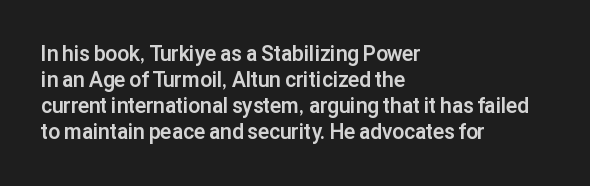
The strokes are fattened all the way to bold. Visually the block forms a straight wall on the left and a jagged coastline on the right. A typesetter would mark this as roman, not italic. The words here are not underlined.
